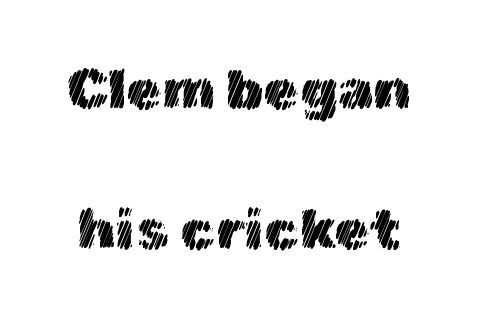
{"italic": "no", "width": "normal", "x_height": "medium", "monospaced": "no", "underline": "no", "line_spacing": "loose", "line_spacing_ratio": 2.46, "letter_spacing": "normal", "letter_spacing_em": 0.0, "glyph_px": 57}
